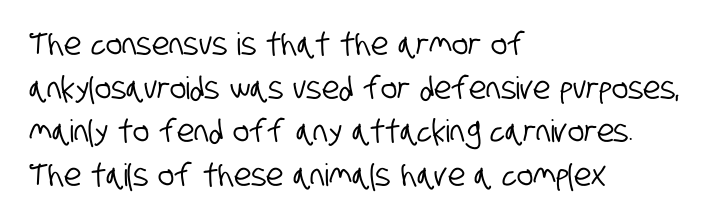
{"serif": "no", "width": "condensed", "stroke_contrast": "low", "x_height": "large", "monospaced": "no", "underline": "no", "align": "left", "line_spacing": "normal", "line_spacing_ratio": 1.41, "letter_spacing": "normal", "letter_spacing_em": 0.0, "glyph_px": 31}
